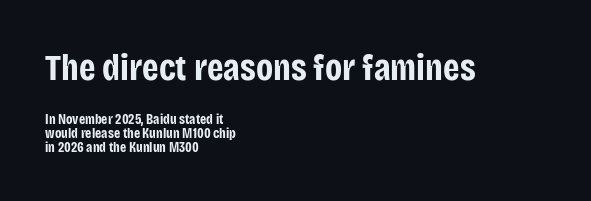
Q: Is the text bold? A: Yes.
Q: Is the text italic (slanted)? A: No, it is upright.
Q: Is the typeface a serif or a sans-serif typeface? A: Sans-serif.
Q: Is the text underlined? A: No.
Q: How is the paragraph aligned? A: Left-aligned.
Q: Is the spacing between letters normal or unusually wide? A: Normal.
Q: Is the spacing between lines tight, normal or loose? A: Tight.
Q: Which block of text is set in a larger size, the first (top) or the second (bottom)? A: The first (top) one.
Q: Width (condensed, normal, or wide)? A: Condensed.
Q: Stroke contrast? A: Low.
Q: x-height? A: Large.
Q: Monospaced? A: No.
